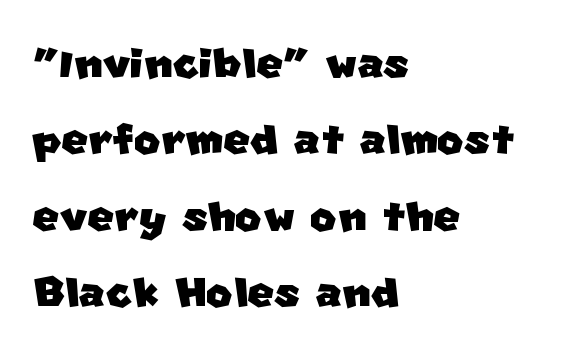
The image shows 57 px sans-serif type; set left-aligned, normal line spacing (1.34x), normal letter spacing, not underlined; low stroke contrast and a large x-height.
